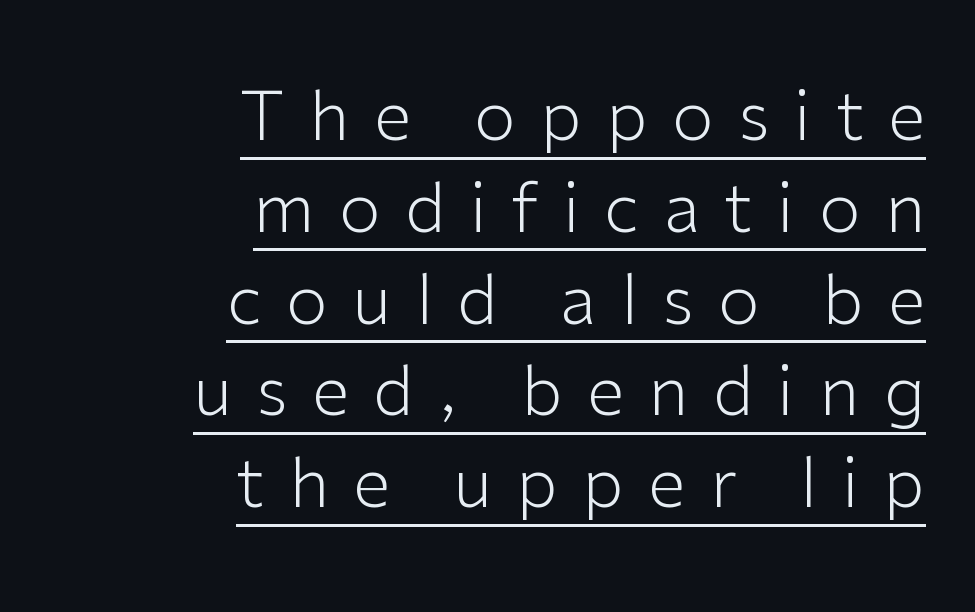
{"serif": "no", "italic": "no", "bold": "no", "weight": "light", "width": "normal", "stroke_contrast": "low", "x_height": "medium", "monospaced": "no", "underline": "yes", "align": "right", "line_spacing": "normal", "line_spacing_ratio": 1.35, "letter_spacing": "wide", "letter_spacing_em": 0.36, "glyph_px": 68}
